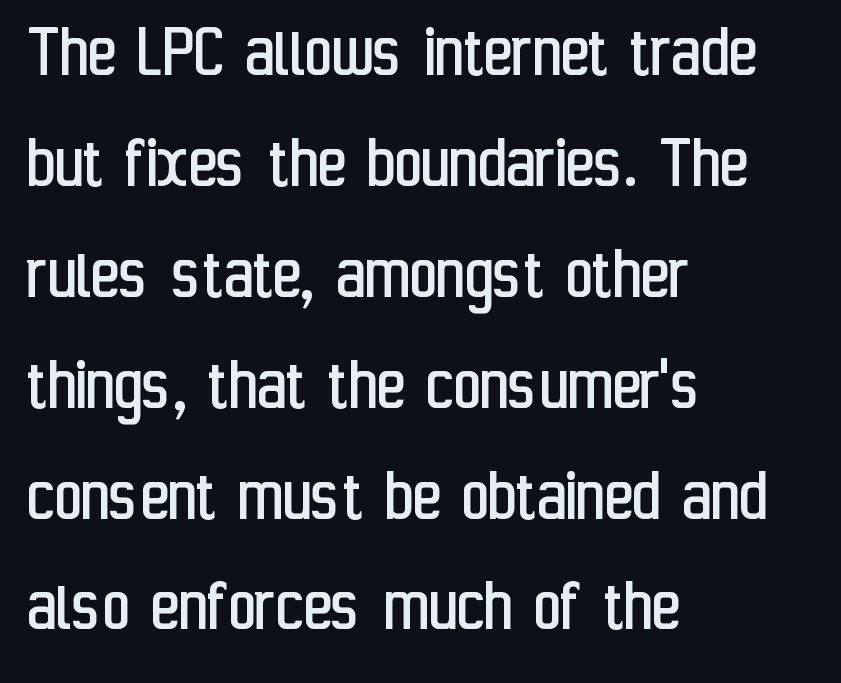
Looks like regular typesetting: each glyph gets only the width it needs. A light-to-regular cut is what we see here. Line spacing here is normal. Every stem runs plumb, perpendicular to the baseline.
